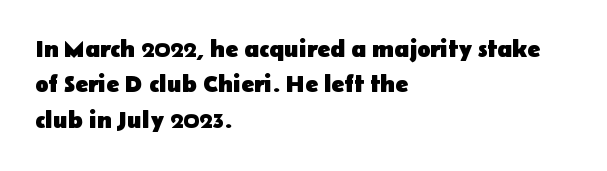
Q: Is the text bold? A: Yes.
Q: Is the text italic (slanted)? A: No, it is upright.
Q: Is the text underlined? A: No.
Q: How is the paragraph aligned? A: Left-aligned.
Q: Is the spacing between letters normal or unusually wide? A: Normal.
Q: Is the spacing between lines tight, normal or loose? A: Normal.
